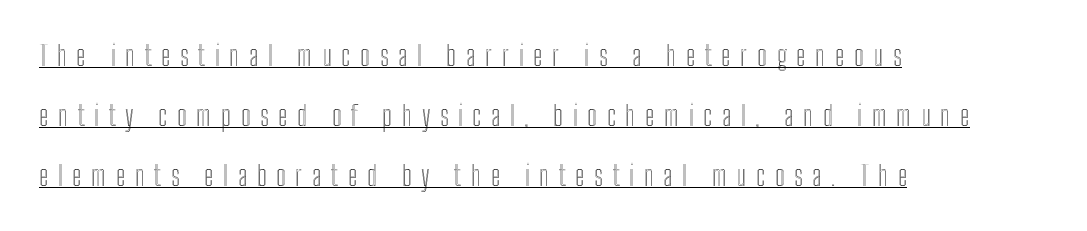
Q: Is the text italic (slanted)? A: No, it is upright.
Q: Is the text underlined? A: Yes.
Q: How is the paragraph aligned? A: Left-aligned.
Q: Is the spacing between letters normal or unusually wide? A: Unusually wide.
Q: Is the spacing between lines tight, normal or loose? A: Loose.
